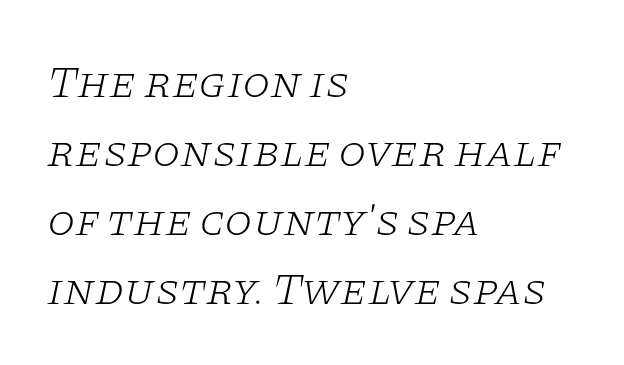
The line texture is even and compact thanks to regular tracking. The rendering applies a slant to the glyphs. Baseline-to-baseline distance is the conventional proportion of letter height. Note the varied advance widths — an 'i' is clearly narrower than an 'm'. Check under the words: just untouched page. The text was rendered using a seriffed face with decorative stroke endings.
